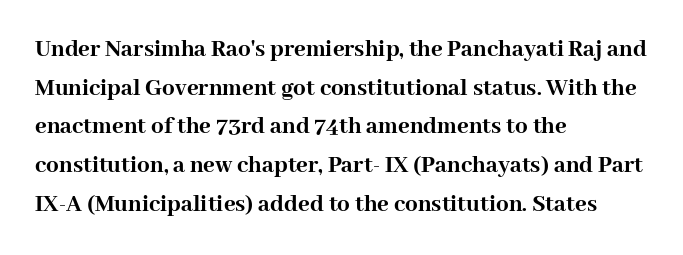
Lines of text with bare space underneath. Default kerning and tracking; the words read as compact shapes. Typeset ragged right — the left edge is the straight one. Regarding leading, the lines here are spaced in the standard way. Every stem runs plumb, perpendicular to the baseline.
